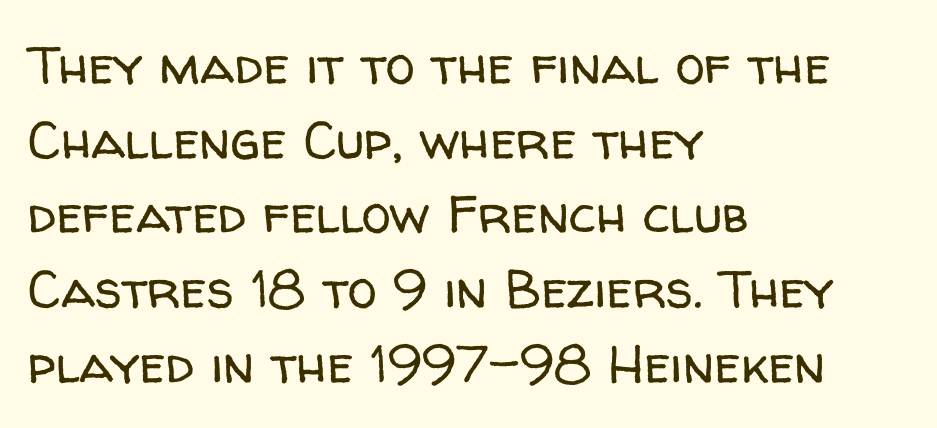
Q: Is the text bold? A: No.
Q: Is the text italic (slanted)? A: No, it is upright.
Q: Is the typeface a serif or a sans-serif typeface? A: Sans-serif.
Q: Is the text underlined? A: No.
Q: How is the paragraph aligned? A: Left-aligned.
Q: Is the spacing between letters normal or unusually wide? A: Normal.
Q: Is the spacing between lines tight, normal or loose? A: Normal.
Q: Width (condensed, normal, or wide)? A: Normal.
Q: Stroke contrast? A: Low.
Q: x-height? A: Medium.
Q: Monospaced? A: No.
